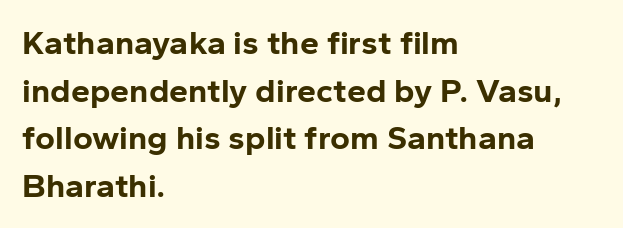
Spacing verdict: proportional, widths tailored to each character. Spacing between characters is what you'd get straight out of the box. Plenty of ink on the page — the face is bold. The typeface chosen for these lines omits serifs. The rows are spaced the way most documents space them. The rag falls on the right side of this text block.
